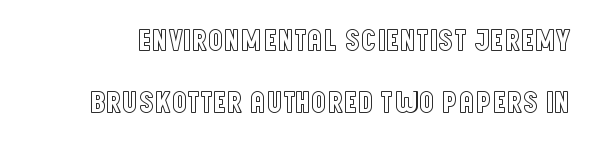
{"italic": "no", "width": "condensed", "x_height": "large", "monospaced": "no", "underline": "no", "line_spacing": "loose", "line_spacing_ratio": 2.01, "letter_spacing": "normal", "letter_spacing_em": 0.0, "glyph_px": 31}
